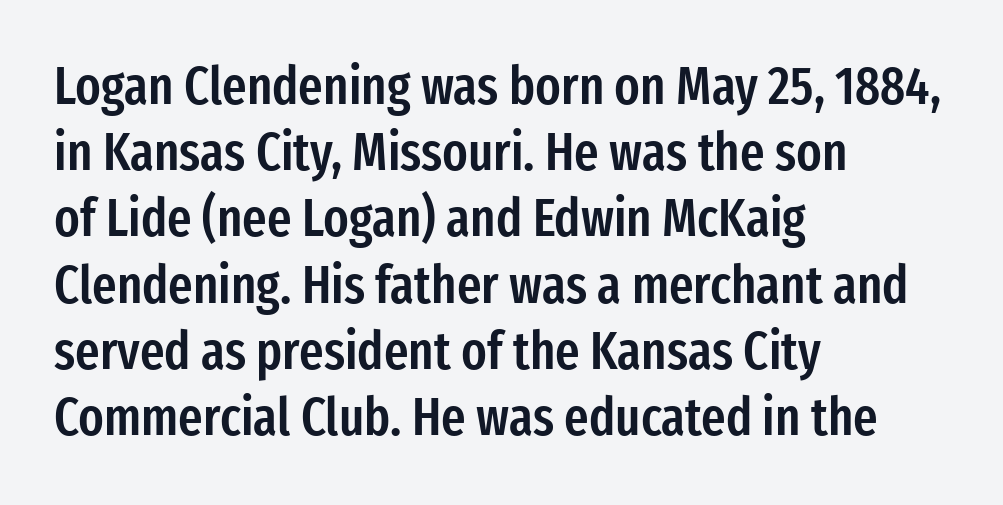
{"serif": "no", "italic": "no", "bold": "semi", "weight": "semibold", "width": "condensed", "stroke_contrast": "low", "x_height": "medium", "monospaced": "no", "underline": "no", "align": "left", "line_spacing": "normal", "line_spacing_ratio": 1.25, "letter_spacing": "normal", "letter_spacing_em": 0.0, "glyph_px": 53}
